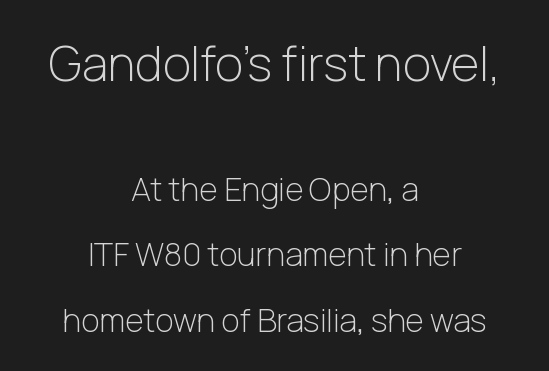
{"serif": "no", "italic": "no", "bold": "no", "weight": "light", "width": "normal", "stroke_contrast": "low", "x_height": "medium", "monospaced": "no", "underline": "no", "align": "center", "line_spacing": "loose", "line_spacing_ratio": 2.05, "letter_spacing": "normal", "letter_spacing_em": 0.0, "larger_block": "first", "size_ratio": 1.5, "glyph_px": 48}
